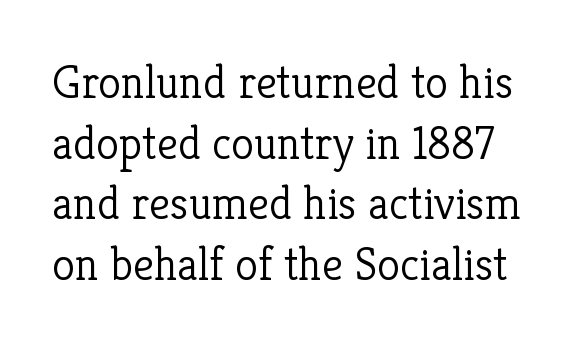
This block has exactly the height ordinary leading produces. Upright lettering throughout. Regarding serifs, this sample has them. Ink coverage per letter is moderate at most. In terms of letterspacing, this is plain default setting.
